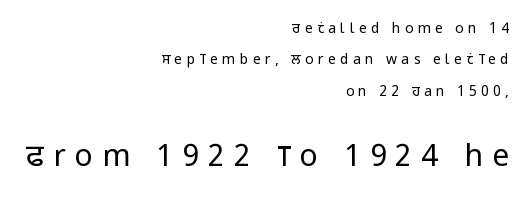
No heavy texture on the line: the type isn't bold. Characters remain perfectly vertical along every line. The font family rendered here belongs to the sans-serif group. A typesetter would call this leading open, well beyond the default. Just letters on the line, the space beneath them empty. Teacher's note: observe the even right margin — that is flush-right alignment.
